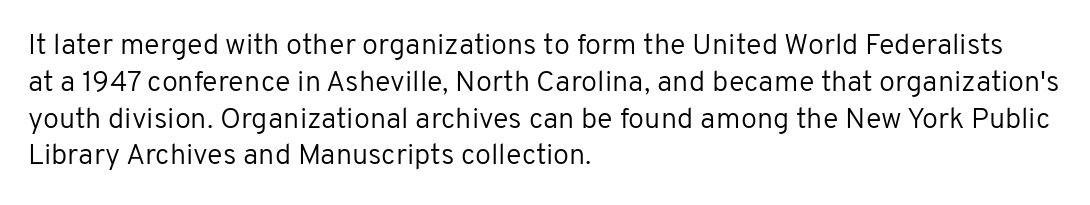
The image shows 29 px regular-weight sans-serif type, upright; set left-aligned, normal line spacing (1.27x), normal letter spacing, not underlined; low stroke contrast and a medium x-height.
